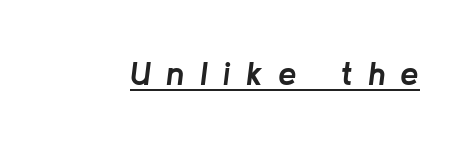
{"italic": "yes", "lean": "right", "slant_degrees": 8, "bold": "yes", "weight": "semibold", "width": "normal", "stroke_contrast": "low", "x_height": "medium", "monospaced": "no", "underline": "yes", "letter_spacing": "wide", "letter_spacing_em": 0.46, "glyph_px": 33}
